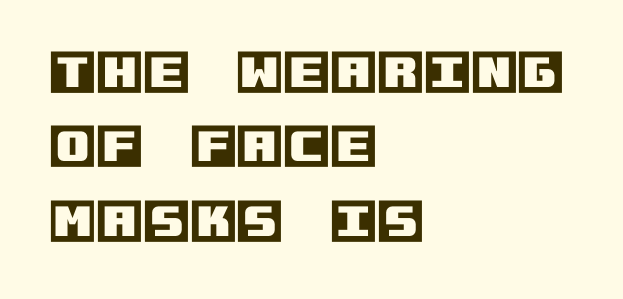
{"italic": "no", "width": "normal", "x_height": "large", "underline": "no", "align": "left", "line_spacing": "normal", "line_spacing_ratio": 1.55, "letter_spacing": "normal", "letter_spacing_em": 0.0, "glyph_px": 48}
